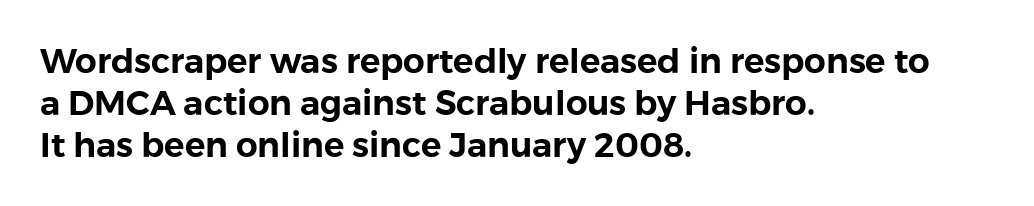
Looks like regular typesetting: each glyph gets only the width it needs. Do the letters lean? They stand straight. The strip under each line holds only bare page. These lines keep a tight, regular rhythm from letter to letter. This sample is left-justified, so line endings fall wherever the words run out. Is this a sans? Yes — the strokes have no serifs.
